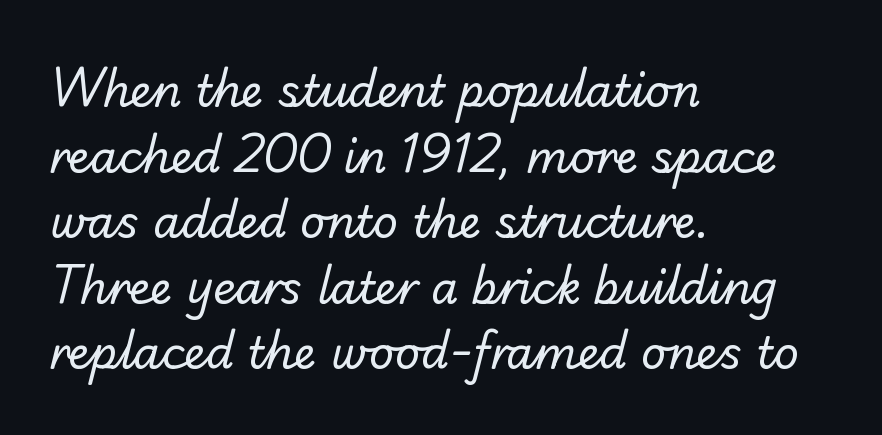
Q: Is the text bold? A: No.
Q: Is the typeface a serif or a sans-serif typeface? A: Sans-serif.
Q: Is the text underlined? A: No.
Q: How is the paragraph aligned? A: Left-aligned.
Q: Is the spacing between letters normal or unusually wide? A: Normal.
Q: Is the spacing between lines tight, normal or loose? A: Normal.
Q: Width (condensed, normal, or wide)? A: Normal.
Q: Stroke contrast? A: Low.
Q: x-height? A: Small.
Q: Monospaced? A: No.
